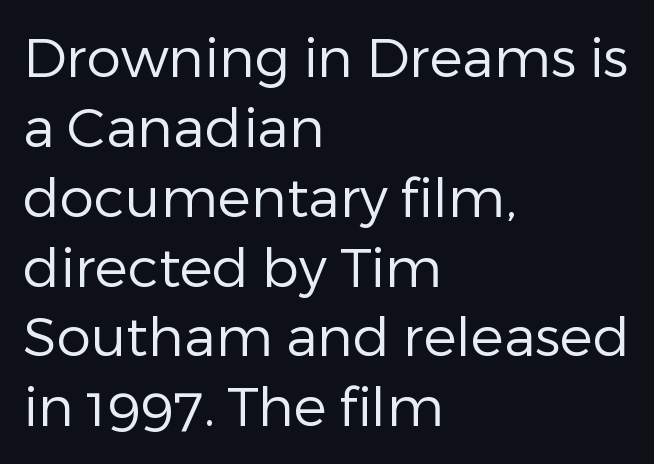
The letters advance in unequal steps, a hallmark of proportional type. Does the lettering tilt? It doesn't — this is upright. Counters stay open thanks to moderate or lighter strokes. Alignment: flush left. Regarding serifs, this sample does without them.
